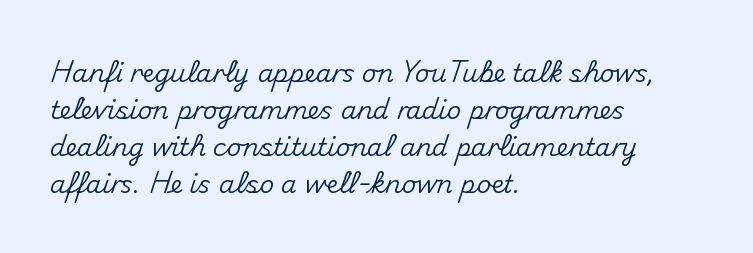
The image shows 25 px text type; set left-aligned, normal line spacing (1.48x), normal letter spacing, not underlined.
